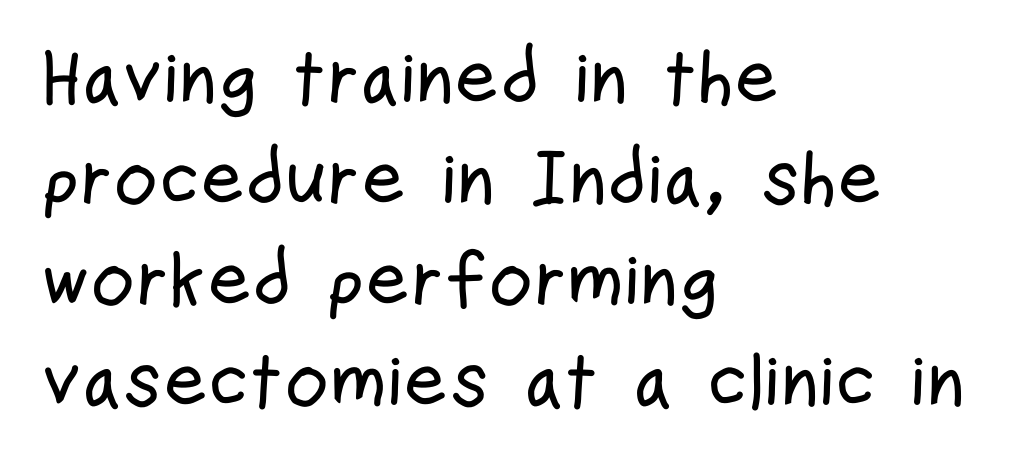
The image shows 76 px condensed sans-serif type, upright; set left-aligned, normal line spacing (1.33x), normal letter spacing, not underlined; low stroke contrast and a medium x-height.
